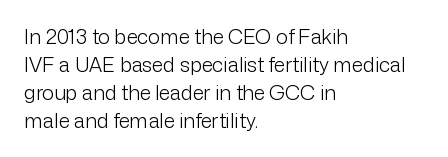
A roman cut, with each character standing at attention. Compared with a centered layout, this one pins lines to the left instead. Evenly set lines give the paragraph a standard silhouette. Heft: none added — not bold. The baseline area is clear.
